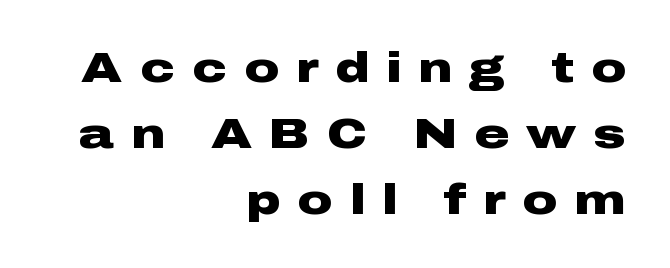
{"serif": "no", "italic": "no", "bold": "yes", "weight": "heavy", "width": "wide", "stroke_contrast": "low", "x_height": "medium", "monospaced": "no", "underline": "no", "align": "right", "line_spacing": "normal", "line_spacing_ratio": 1.53, "letter_spacing": "wide", "letter_spacing_em": 0.4, "glyph_px": 43}
